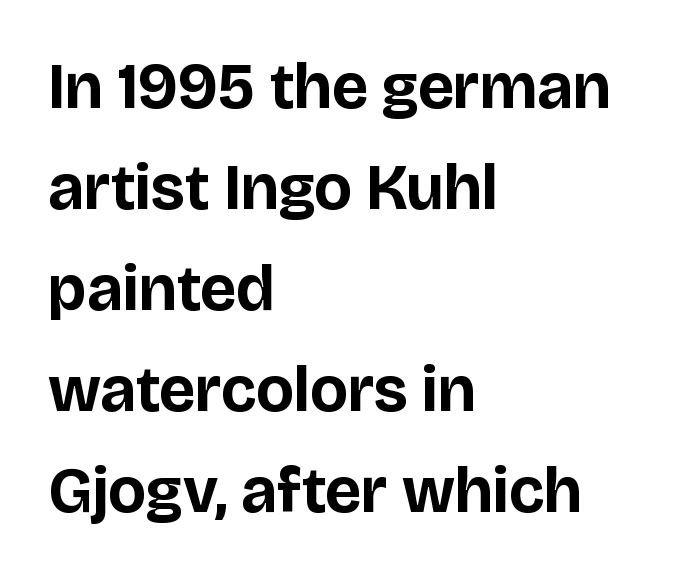
The image shows 64 px bold sans-serif type, upright; set left-aligned, normal line spacing (1.58x), normal letter spacing, not underlined; low stroke contrast and a large x-height.
